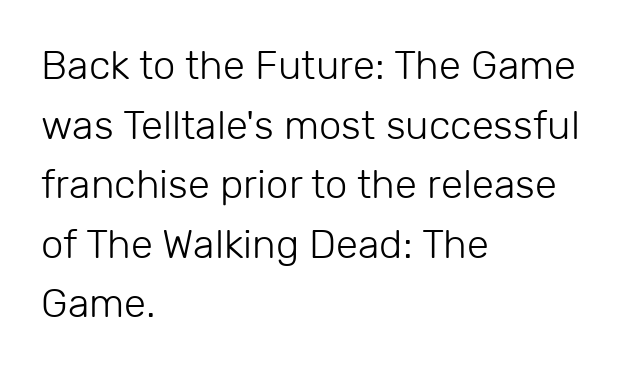
Q: Is the text bold? A: No.
Q: Is the text italic (slanted)? A: No, it is upright.
Q: Is the typeface a serif or a sans-serif typeface? A: Sans-serif.
Q: Is the text underlined? A: No.
Q: How is the paragraph aligned? A: Left-aligned.
Q: Is the spacing between letters normal or unusually wide? A: Normal.
Q: Is the spacing between lines tight, normal or loose? A: Normal.
Q: Width (condensed, normal, or wide)? A: Normal.
Q: Stroke contrast? A: Low.
Q: x-height? A: Medium.
Q: Monospaced? A: No.
